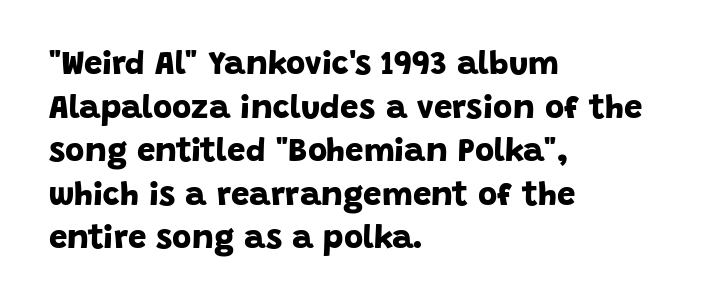
{"serif": "no", "bold": "yes", "weight": "bold", "width": "normal", "stroke_contrast": "low", "x_height": "large", "monospaced": "no", "underline": "no", "align": "left", "line_spacing": "normal", "line_spacing_ratio": 1.32, "letter_spacing": "normal", "letter_spacing_em": 0.0, "glyph_px": 33}
